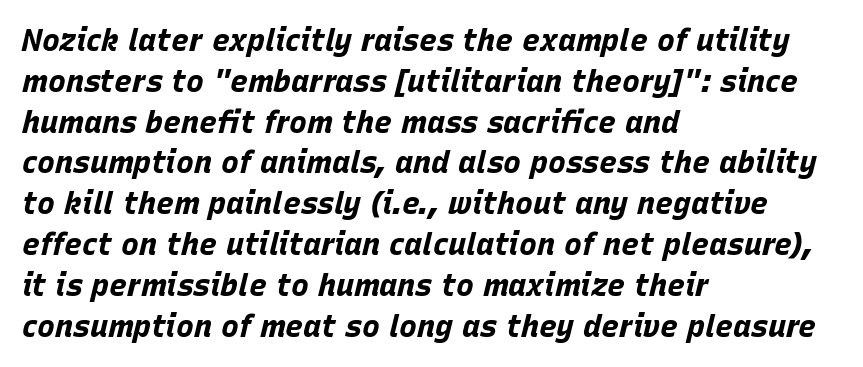
Students, this is bold: see how much ink each stroke carries. Italic? Definitely — the glyphs are oblique. This sample has the flowing, uneven cadence of proportional lettering. Does the leading feel generous? No, just average.
